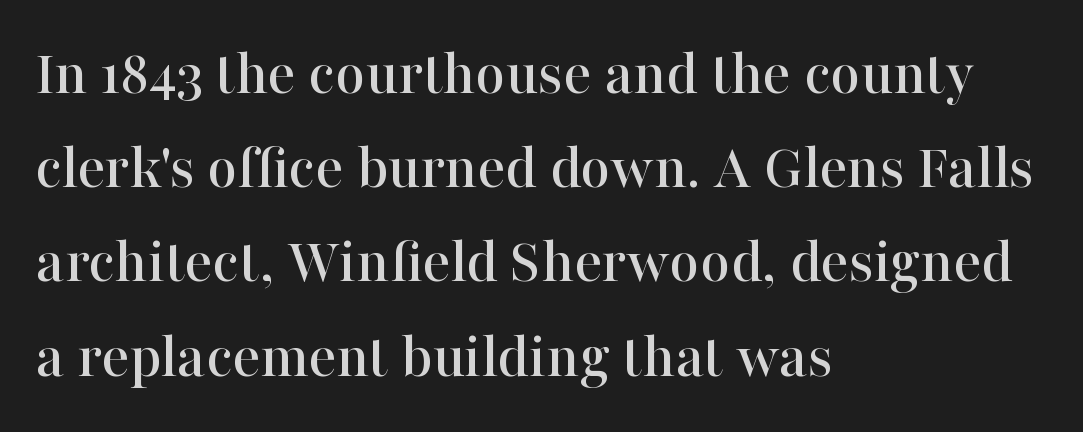
Horizontal bands of white between lines are of average thickness. Is the block centered? No — it sits flush against the left margin. It's the straight-up-and-down kind of type. You can tell from the footed stems that serif type was used.
